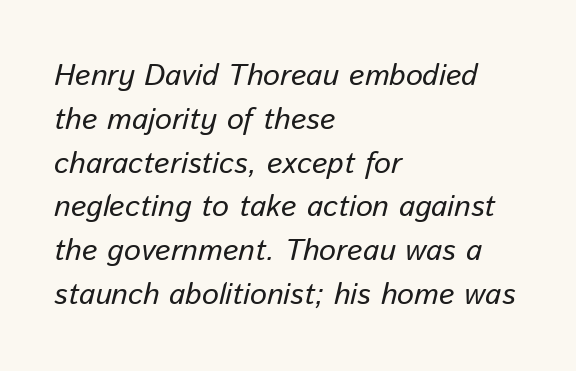
The image shows 30 px text type, italic (leaning right); set left-aligned, normal line spacing (1.46x), normal letter spacing, not underlined; low stroke contrast and a medium x-height.
